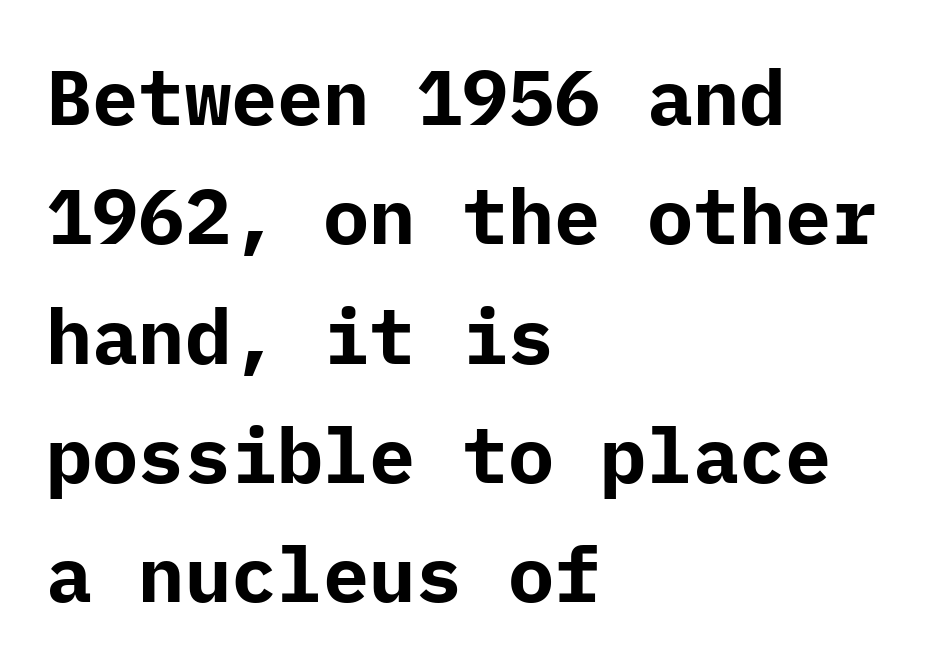
Letterform terminals end flat and unadorned throughout the passage. The line texture is even and compact thanks to regular tracking. Posture: straight, roman, zero tilt. Every letter is thick-stroked: bold, no question. One-word summary of the alignment: left.
